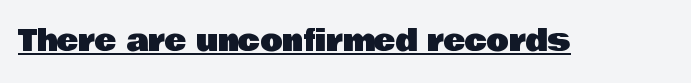
These lines are rendered in a variable-pitch font. You could call the tracking neutral — neither tight nor loose. Each line of the rendering has a horizontal stroke beneath the glyphs. The letters carry no serifs — their stems end cleanly without finishing strokes. If you drew a line through each stem, it would be perfectly vertical.
